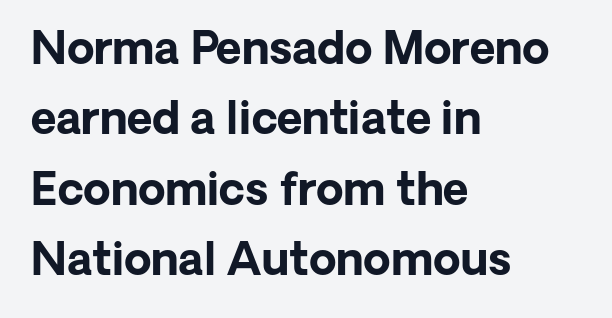
The type is set solid horizontally, with unmodified tracking. The letters are bold, with thick, heavy strokes. One-word summary of the alignment: left. Grotesque or geometric, the face here clearly has no serifs.
